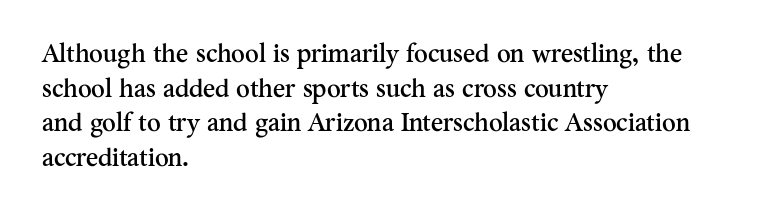
{"italic": "no", "underline": "no", "align": "left", "line_spacing": "normal", "line_spacing_ratio": 1.33, "letter_spacing": "normal", "letter_spacing_em": 0.0, "glyph_px": 26}
